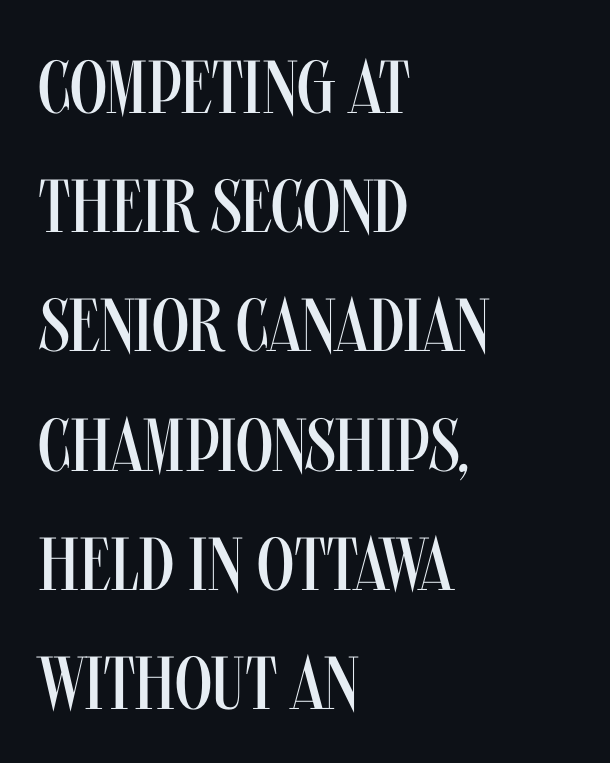
The image shows 75 px regular-weight, condensed sans-serif type, upright; set left-aligned, normal line spacing (1.59x), normal letter spacing, not underlined; medium stroke contrast and a large x-height.
